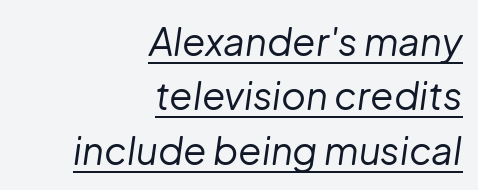
{"italic": "yes", "lean": "right", "slant_degrees": 8, "bold": "no", "weight": "regular", "width": "normal", "stroke_contrast": "low", "x_height": "medium", "monospaced": "no", "underline": "yes", "align": "right", "line_spacing": "normal", "line_spacing_ratio": 1.43, "letter_spacing": "normal", "letter_spacing_em": 0.0, "glyph_px": 38}
